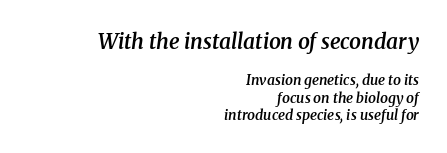
The passage shown is semibold, sitting just below true bold. Default kerning and tracking; the words read as compact shapes. Compared with ordinary roman type, these characters are visibly tilted. Anything drawn beneath the words? Only blank space.
